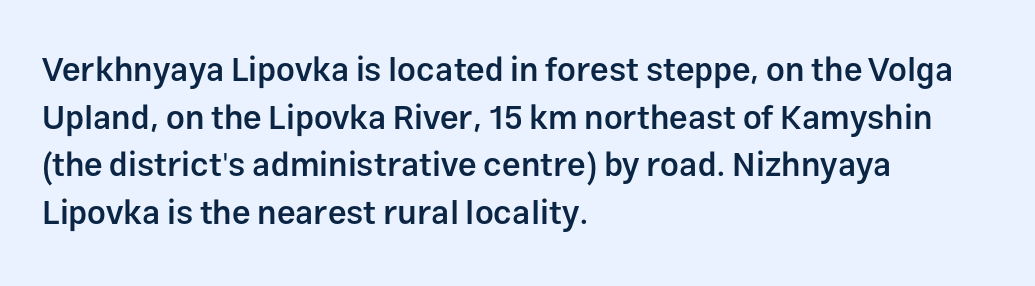
Q: Is the text bold? A: Semi-bold.
Q: Is the text italic (slanted)? A: No, it is upright.
Q: Is the typeface a serif or a sans-serif typeface? A: Sans-serif.
Q: Is the text underlined? A: No.
Q: How is the paragraph aligned? A: Left-aligned.
Q: Is the spacing between letters normal or unusually wide? A: Normal.
Q: Is the spacing between lines tight, normal or loose? A: Normal.
Q: Width (condensed, normal, or wide)? A: Normal.
Q: Stroke contrast? A: Low.
Q: x-height? A: Medium.
Q: Monospaced? A: No.
